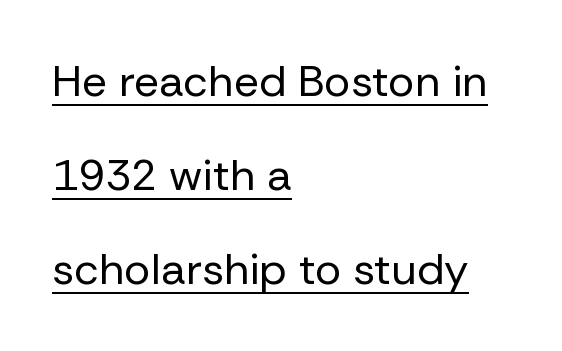
Ordinary non-slanted type is in use. The compositor pushed each line to the left boundary. Look at the bottom of the vertical strokes: they stop flat, with no serifs. Think standard paragraph weight, or any step lighter than that.
